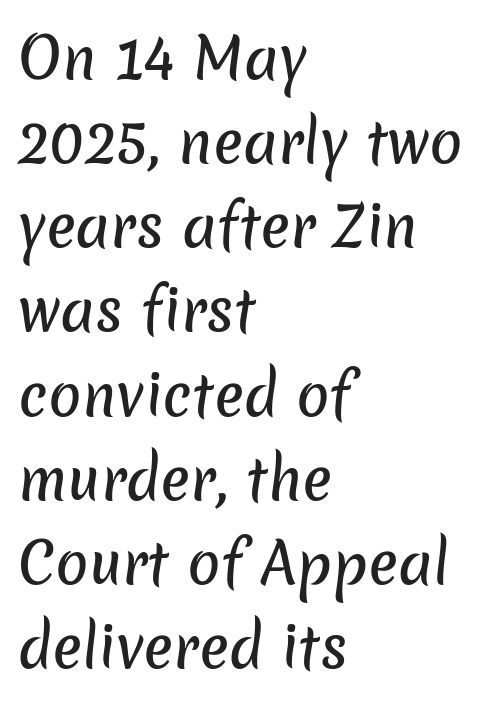
Q: Is the typeface a serif or a sans-serif typeface? A: Sans-serif.
Q: Is the text underlined? A: No.
Q: How is the paragraph aligned? A: Left-aligned.
Q: Is the spacing between letters normal or unusually wide? A: Normal.
Q: Is the spacing between lines tight, normal or loose? A: Normal.
Q: Width (condensed, normal, or wide)? A: Normal.
Q: Stroke contrast? A: Low.
Q: x-height? A: Medium.
Q: Monospaced? A: No.
